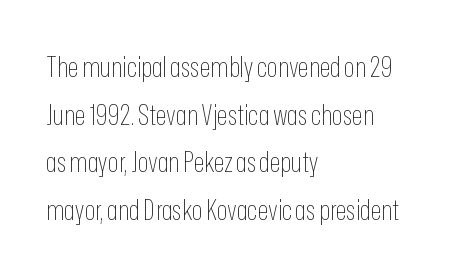
{"serif": "no", "italic": "no", "bold": "no", "weight": "thin", "width": "condensed", "stroke_contrast": "low", "x_height": "medium", "monospaced": "no", "underline": "no", "align": "left", "line_spacing": "normal", "line_spacing_ratio": 1.7, "letter_spacing": "normal", "letter_spacing_em": 0.0, "glyph_px": 28}
